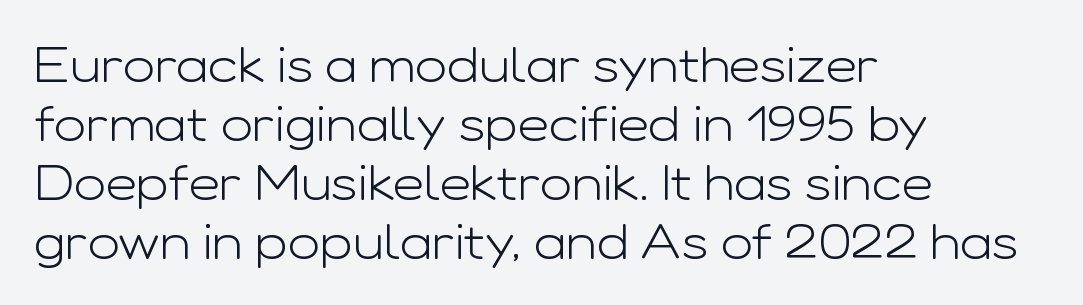
Serif or sans? Sans — the stroke terminals are bare. Every stem runs plumb, perpendicular to the baseline. These lines are set flush left with a ragged right edge. The string is rendered with underlining switched off. Letter spacing: default. The weight would be labelled regular, book, light, or lighter still.
